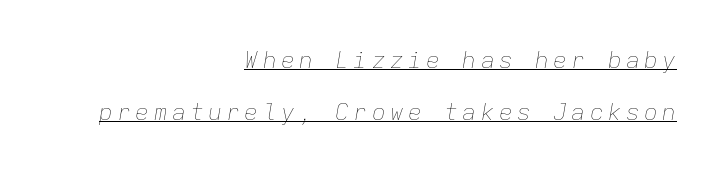
{"italic": "yes", "lean": "right", "slant_degrees": 9, "bold": "no", "underline": "yes", "align": "right", "line_spacing": "loose", "line_spacing_ratio": 2.27, "glyph_px": 23}
